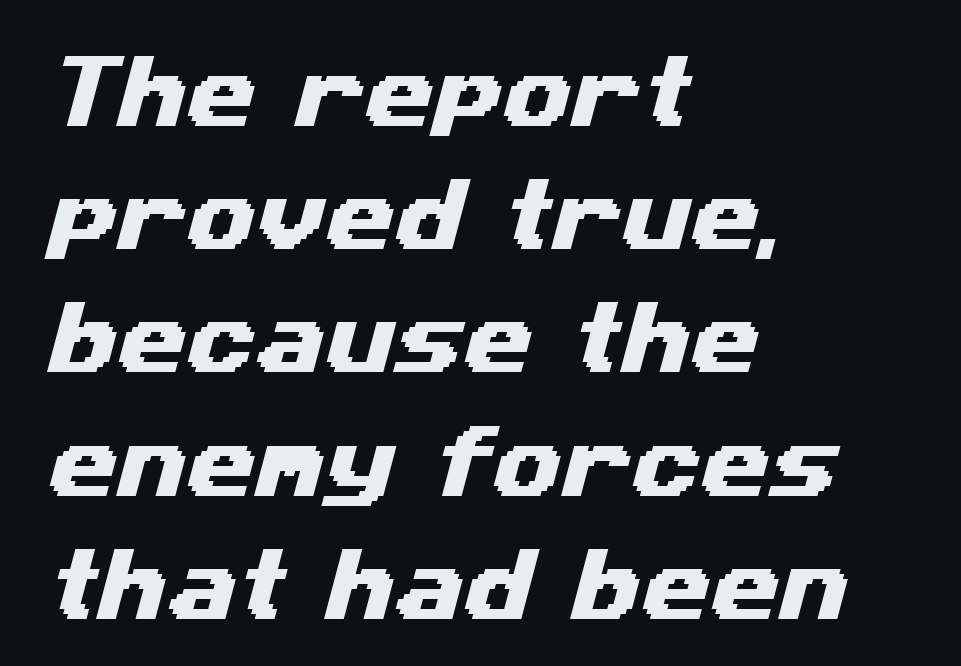
{"serif": "no", "width": "wide", "stroke_contrast": "medium", "x_height": "medium", "monospaced": "no", "underline": "no", "align": "left", "line_spacing": "normal", "line_spacing_ratio": 1.56, "letter_spacing": "normal", "letter_spacing_em": 0.0, "glyph_px": 79}
